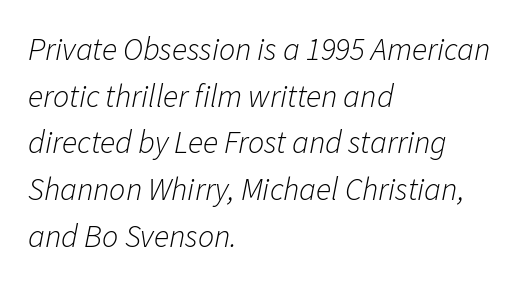
Q: Is the text bold? A: No.
Q: Is the text italic (slanted)? A: Yes, it leans right by about 11 degrees.
Q: Is the text underlined? A: No.
Q: How is the paragraph aligned? A: Left-aligned.
Q: Is the spacing between letters normal or unusually wide? A: Normal.
Q: Is the spacing between lines tight, normal or loose? A: Normal.
Q: Width (condensed, normal, or wide)? A: Normal.
Q: Stroke contrast? A: Low.
Q: x-height? A: Medium.
Q: Monospaced? A: No.
